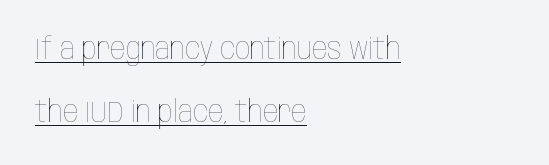
Q: Is the text bold? A: No.
Q: Is the text italic (slanted)? A: No, it is upright.
Q: Is the text underlined? A: Yes.
Q: How is the paragraph aligned? A: Left-aligned.
Q: Is the spacing between letters normal or unusually wide? A: Normal.
Q: Is the spacing between lines tight, normal or loose? A: Loose.
Q: Width (condensed, normal, or wide)? A: Condensed.
Q: Stroke contrast? A: Low.
Q: x-height? A: Large.
Q: Monospaced? A: No.
